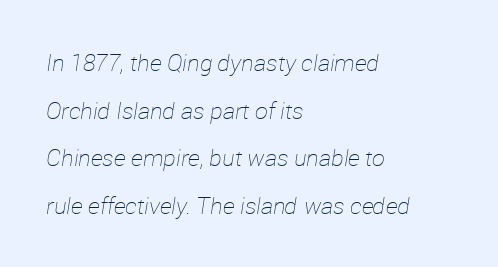
Q: Is the text bold? A: No.
Q: Is the text italic (slanted)? A: Yes, it leans right by about 12 degrees.
Q: Is the text underlined? A: No.
Q: How is the paragraph aligned? A: Left-aligned.
Q: Is the spacing between letters normal or unusually wide? A: Normal.
Q: Is the spacing between lines tight, normal or loose? A: Loose.
